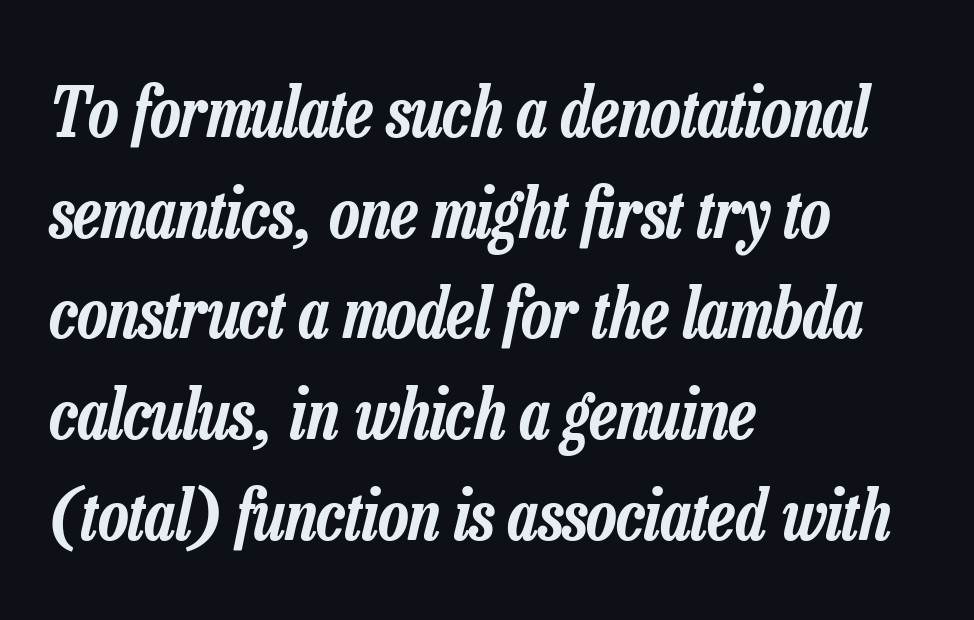
The image shows 69 px condensed type, italic (leaning right); set left-aligned, normal line spacing (1.46x), normal letter spacing, not underlined; low stroke contrast and a medium x-height.
